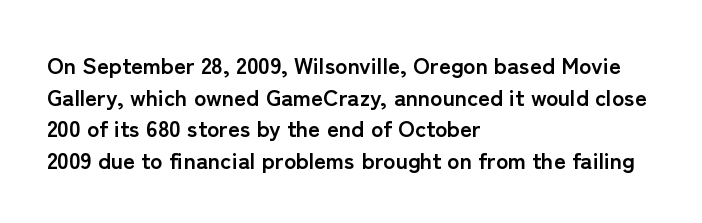
{"italic": "no", "bold": "yes", "underline": "no", "align": "left", "line_spacing": "normal", "line_spacing_ratio": 1.37, "letter_spacing": "normal", "letter_spacing_em": 0.0, "glyph_px": 23}
